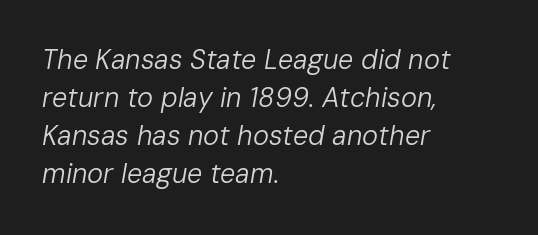
The image shows 27 px text type, italic (leaning right); set left-aligned, normal line spacing (1.41x), normal letter spacing, not underlined.
